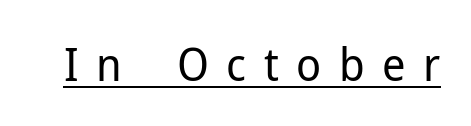
The image shows 46 px regular-weight sans-serif type, upright; set unusually wide letter spacing (+0.38 em), underlined; low stroke contrast and a medium x-height.
